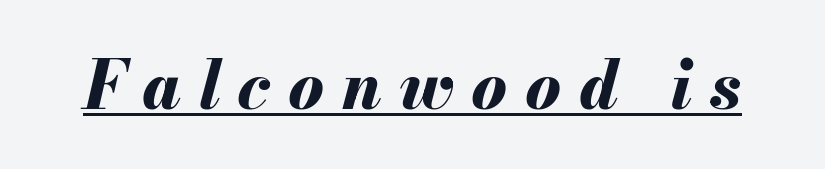
Honestly, the underline is the first thing you notice here. Does the weight exceed regular? Yes, all the way to bold. Looking at the ascenders, they clearly lean. The letterforms stand isolated, each surrounded by extra space. The face used here is proportionally spaced, like ordinary book or web type.
